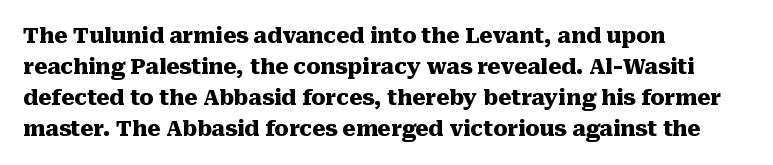
Posture: vertical. A classic flush-left, rag-right setting is used for this passage. Horizontal bands of white between lines are of average thickness. Each word holds together tightly as a unit, with standard inter-letter gaps. The font is running at its bold setting.
